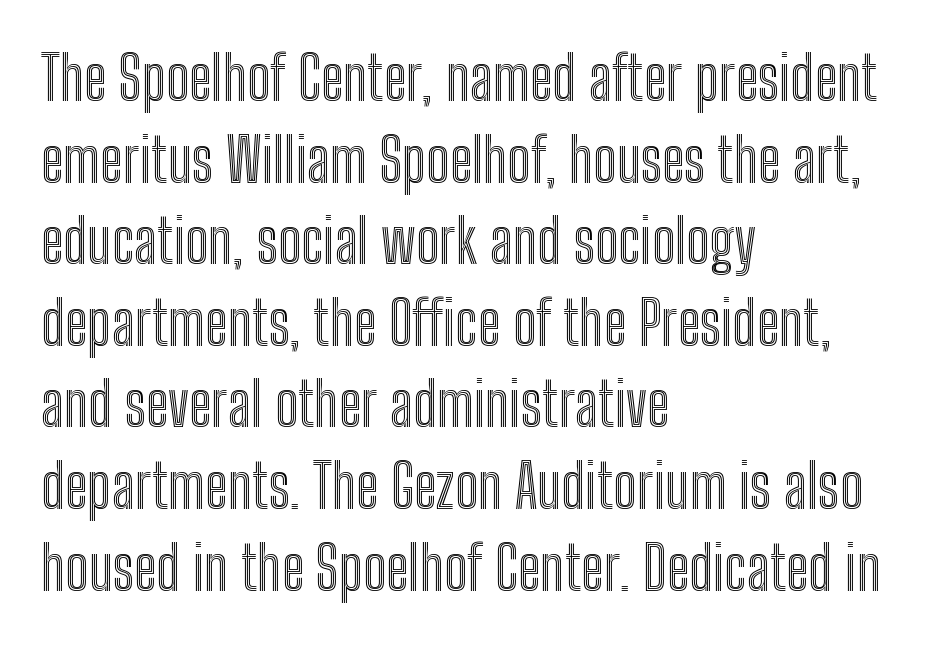
Q: Is the text italic (slanted)? A: No, it is upright.
Q: Is the text underlined? A: No.
Q: How is the paragraph aligned? A: Left-aligned.
Q: Is the spacing between letters normal or unusually wide? A: Normal.
Q: Is the spacing between lines tight, normal or loose? A: Normal.
Q: Width (condensed, normal, or wide)? A: Condensed.
Q: x-height? A: Medium.
Q: Monospaced? A: No.
